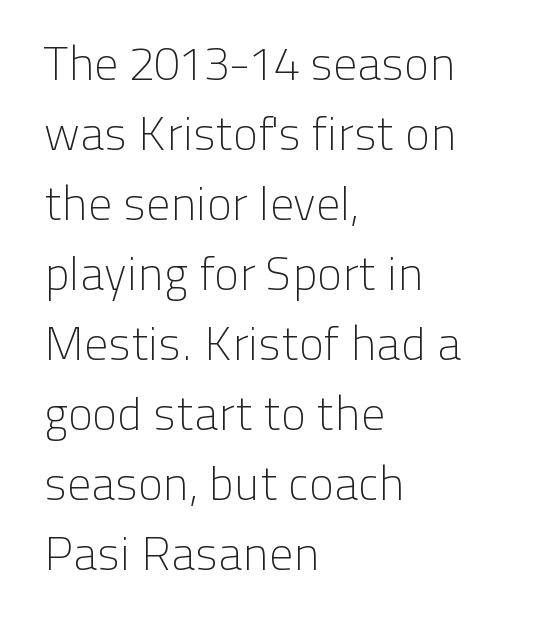
The image shows 47 px light sans-serif type, upright; set left-aligned, normal line spacing (1.49x), normal letter spacing, not underlined; low stroke contrast and a medium x-height.
